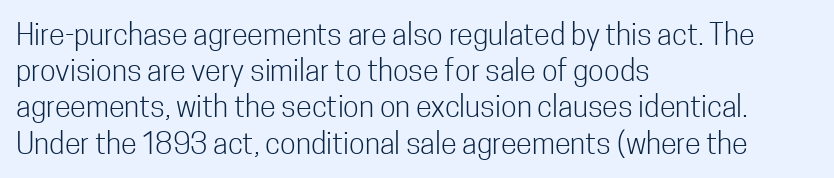
{"serif": "no", "italic": "no", "bold": "no", "weight": "light", "width": "condensed", "stroke_contrast": "low", "x_height": "medium", "monospaced": "no", "underline": "no", "align": "left", "line_spacing": "normal", "line_spacing_ratio": 1.25, "letter_spacing": "normal", "letter_spacing_em": 0.0, "glyph_px": 29}
